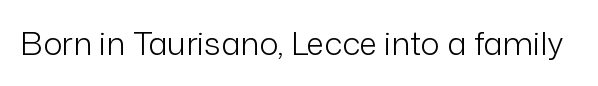
Q: Is the text bold? A: No.
Q: Is the text italic (slanted)? A: No, it is upright.
Q: Is the typeface a serif or a sans-serif typeface? A: Sans-serif.
Q: Is the text underlined? A: No.
Q: Is the spacing between letters normal or unusually wide? A: Normal.
Q: Width (condensed, normal, or wide)? A: Normal.
Q: Stroke contrast? A: Low.
Q: x-height? A: Medium.
Q: Monospaced? A: No.
